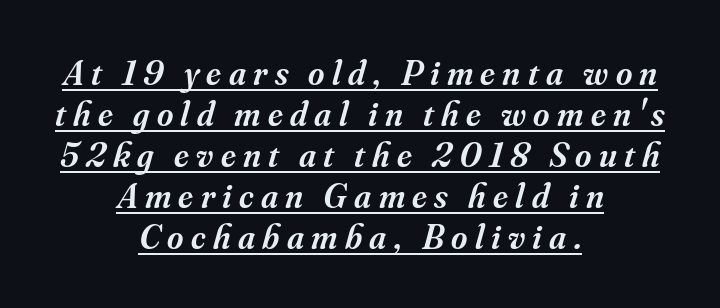
The image shows 35 px semibold serif type, italic (leaning right); set centered, line spacing 1.17x, unusually wide letter spacing (+0.21 em), underlined; medium stroke contrast and a small x-height.
